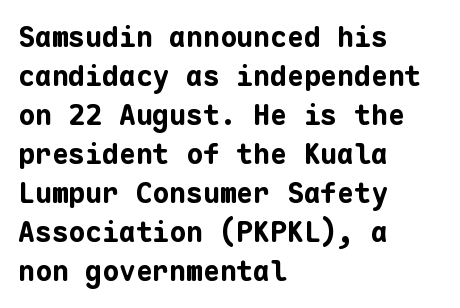
The image shows 28 px bold sans-serif type, upright, monospaced; set left-aligned, normal line spacing (1.39x), normal letter spacing, not underlined; low stroke contrast and a medium x-height.
